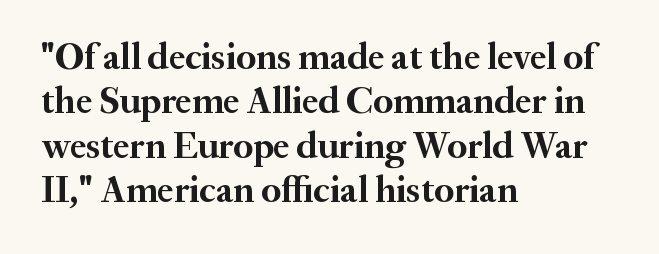
{"serif": "yes", "italic": "no", "bold": "yes", "weight": "semibold", "width": "normal", "stroke_contrast": "medium", "x_height": "small", "monospaced": "no", "underline": "no", "align": "left", "line_spacing_ratio": 1.2, "letter_spacing": "normal", "letter_spacing_em": 0.0, "glyph_px": 37}
